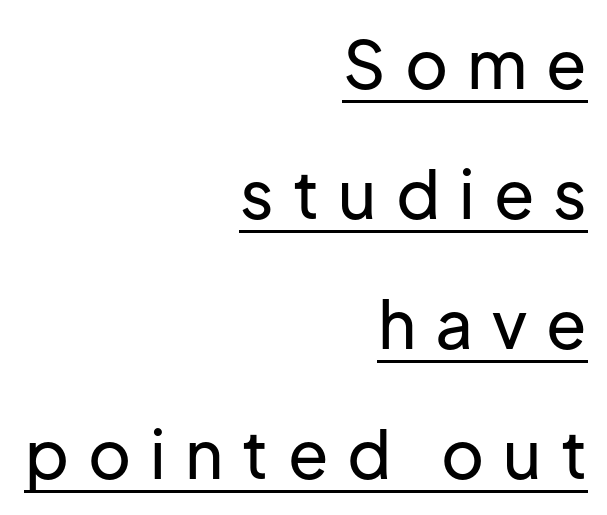
What kind of face is this? One without serifs — a sans. You can tell it's not italic because the verticals are truly vertical. Vertically, the passage feels expansive, rows floating well apart. Each word looks stretched out because of the extra space between its letters. The paragraph shown leans on its right margin.
